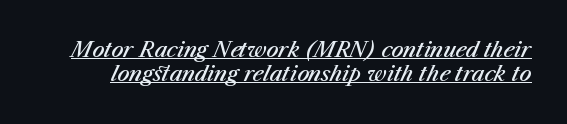
Q: Is the text bold? A: Semi-bold.
Q: Is the text italic (slanted)? A: Yes, it leans right by about 23 degrees.
Q: Is the text underlined? A: Yes.
Q: Is the spacing between letters normal or unusually wide? A: Normal.
